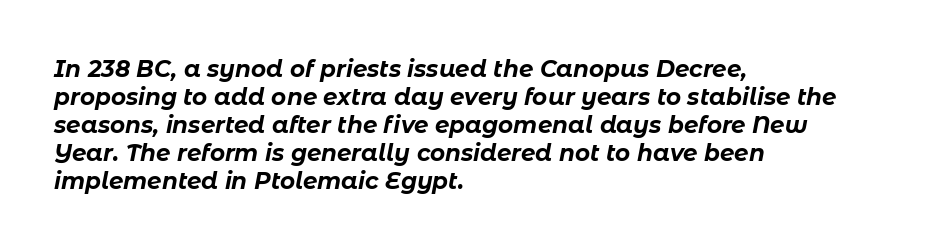
The glyphs have the mass of a bold cut. The face used here has a pronounced slope to its letters. Inter-character spacing is left at the font's built-in metrics. Teacher's note: observe the even left margin — that is flush-left alignment. Decoration check: the copy has no underline.
